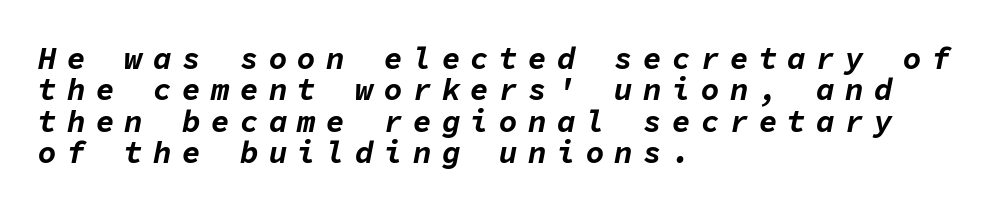
{"italic": "yes", "lean": "right", "slant_degrees": 11, "bold": "yes", "weight": "bold", "width": "normal", "stroke_contrast": "low", "x_height": "medium", "monospaced": "yes", "underline": "no", "align": "left", "line_spacing": "tight", "line_spacing_ratio": 1.01, "letter_spacing": "wide", "letter_spacing_em": 0.33, "glyph_px": 31}
